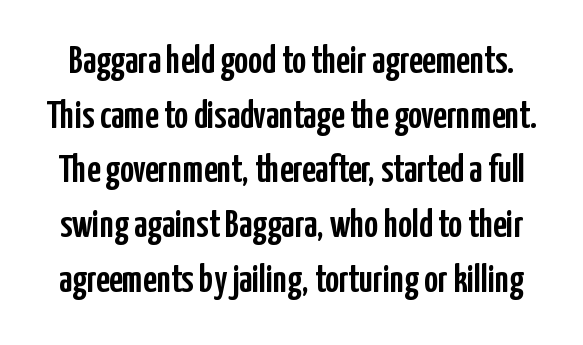
Q: Is the text italic (slanted)? A: No, it is upright.
Q: Is the typeface a serif or a sans-serif typeface? A: Sans-serif.
Q: Is the text underlined? A: No.
Q: Is the spacing between letters normal or unusually wide? A: Normal.
Q: Is the spacing between lines tight, normal or loose? A: Normal.
Q: Width (condensed, normal, or wide)? A: Condensed.
Q: Stroke contrast? A: Low.
Q: x-height? A: Medium.
Q: Monospaced? A: No.
